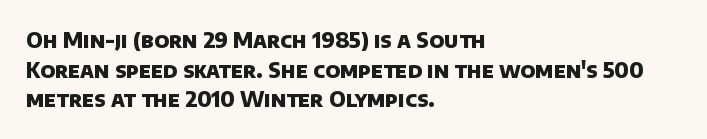
This sample uses plain, unmodified letter spacing. Plain, unruled lines of type. Notice how the passage keeps a crisp vertical edge on the left only. The line-height multiplier appears to be the usual default. You'd pick this weight for a headline — it's a proper bold.
